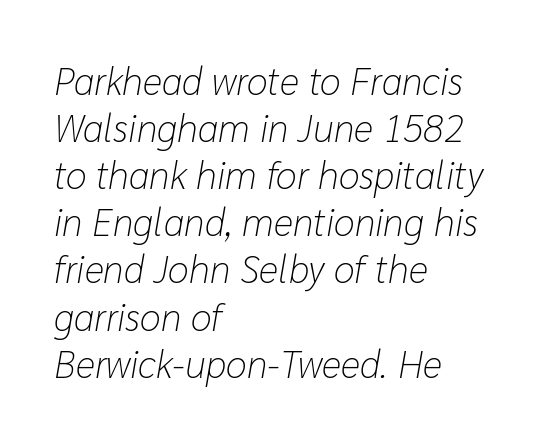
Q: Is the text bold? A: No.
Q: Is the text italic (slanted)? A: Yes, it leans right by about 10 degrees.
Q: Is the text underlined? A: No.
Q: How is the paragraph aligned? A: Left-aligned.
Q: Is the spacing between letters normal or unusually wide? A: Normal.
Q: Width (condensed, normal, or wide)? A: Normal.
Q: Stroke contrast? A: Low.
Q: x-height? A: Medium.
Q: Monospaced? A: No.
